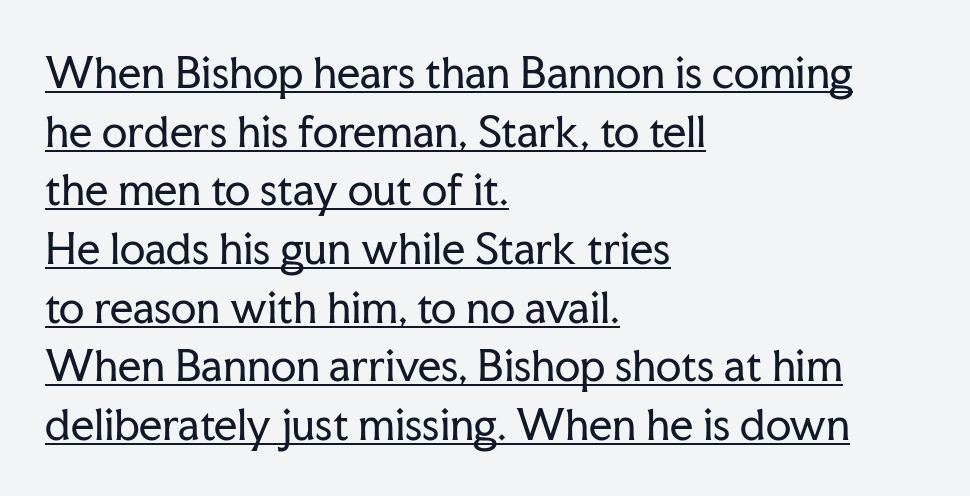
The image shows 41 px regular-weight serif type, upright; set left-aligned, normal line spacing (1.43x), normal letter spacing, underlined; low stroke contrast and a medium x-height.
